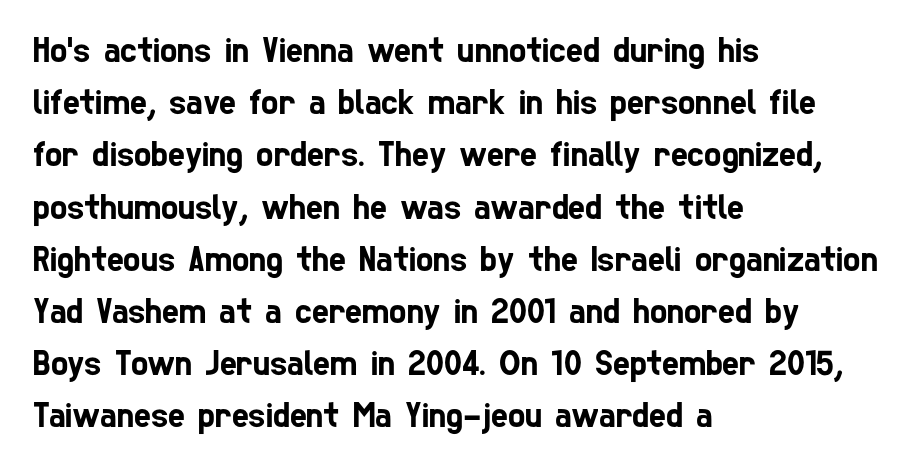
{"serif": "no", "width": "condensed", "stroke_contrast": "low", "x_height": "medium", "monospaced": "no", "underline": "no", "align": "left", "line_spacing": "normal", "line_spacing_ratio": 1.45, "letter_spacing": "normal", "letter_spacing_em": 0.0, "glyph_px": 36}
